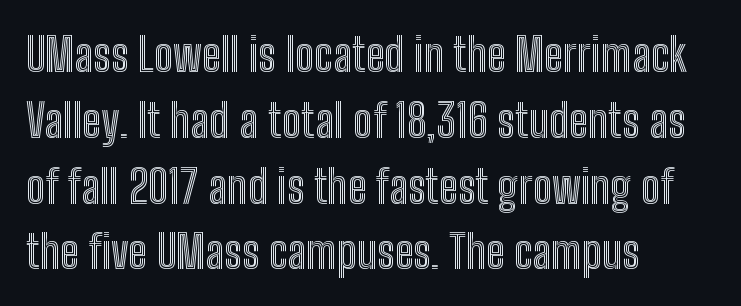
Looks like regular typesetting: each glyph gets only the width it needs. Quick note: not italic, upright. Horizontal bands of white between lines are of average thickness. The horizontal fit of the characters is conventional and even. All the whitespace from short lines collects on the right. Descenders are the only things crossing below the line.
